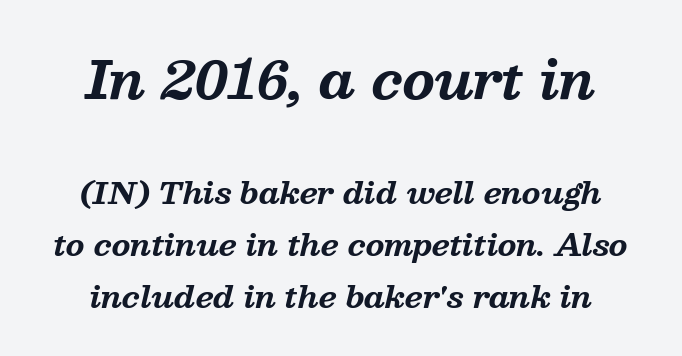
Q: Is the text bold? A: Yes.
Q: Is the text italic (slanted)? A: Yes, it leans right by about 13 degrees.
Q: Is the typeface a serif or a sans-serif typeface? A: Serif.
Q: Is the text underlined? A: No.
Q: How is the paragraph aligned? A: Centered.
Q: Is the spacing between letters normal or unusually wide? A: Normal.
Q: Which block of text is set in a larger size, the first (top) or the second (bottom)? A: The first (top) one.
Q: Width (condensed, normal, or wide)? A: Normal.
Q: Stroke contrast? A: Medium.
Q: x-height? A: Medium.
Q: Monospaced? A: No.
